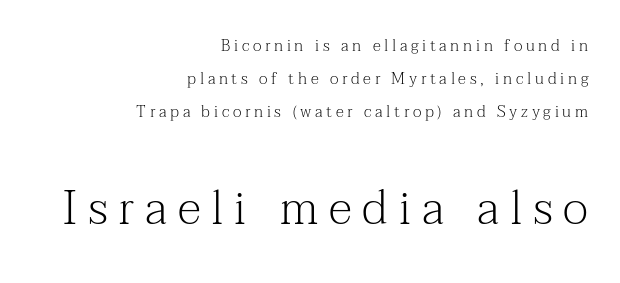
Q: Is the text bold? A: No.
Q: Is the text italic (slanted)? A: No, it is upright.
Q: Is the typeface a serif or a sans-serif typeface? A: Serif.
Q: Is the text underlined? A: No.
Q: How is the paragraph aligned? A: Right-aligned.
Q: Is the spacing between letters normal or unusually wide? A: Unusually wide.
Q: Is the spacing between lines tight, normal or loose? A: Loose.
Q: Which block of text is set in a larger size, the first (top) or the second (bottom)? A: The second (bottom) one.
Q: Width (condensed, normal, or wide)? A: Normal.
Q: Stroke contrast? A: Medium.
Q: x-height? A: Medium.
Q: Monospaced? A: No.
